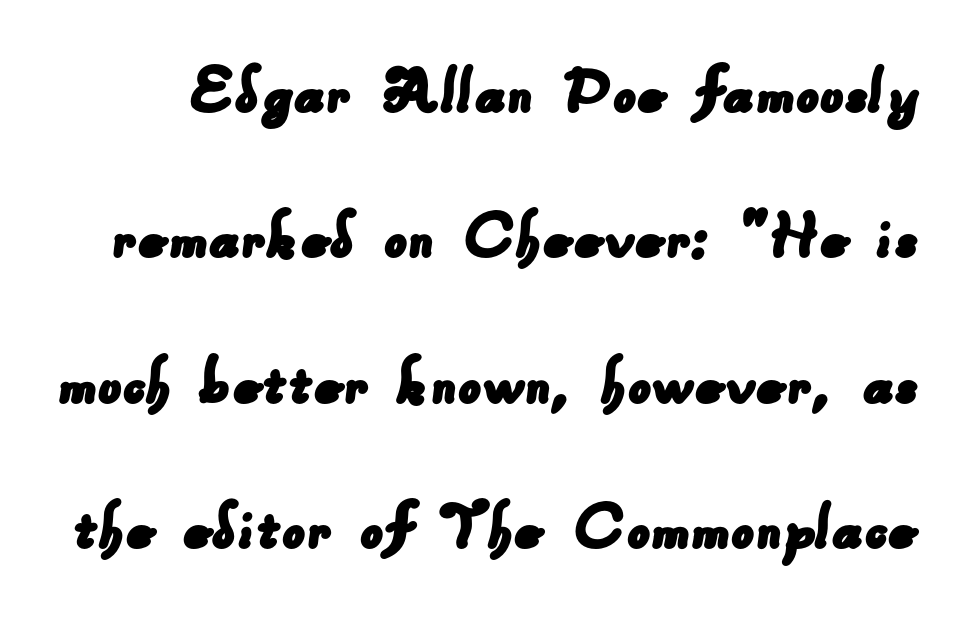
The image shows 73 px sans-serif type; set loose line spacing (1.99x), normal letter spacing, not underlined; low stroke contrast and a small x-height.
